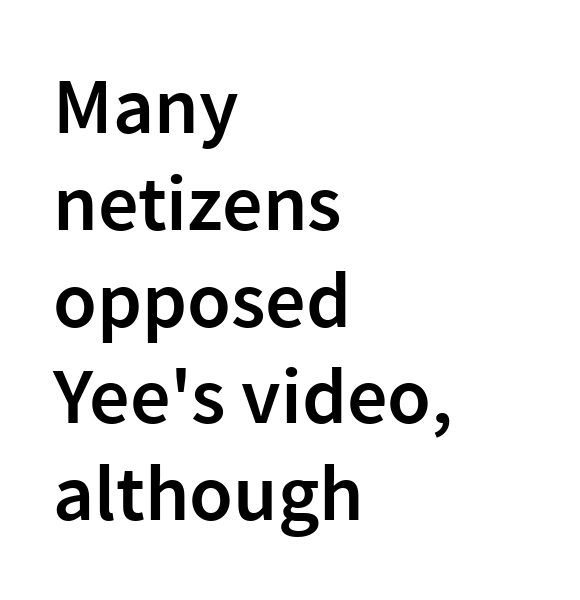
The image shows 80 px semibold sans-serif type, upright; set left-aligned, line spacing 1.21x, normal letter spacing, not underlined; low stroke contrast and a medium x-height.
